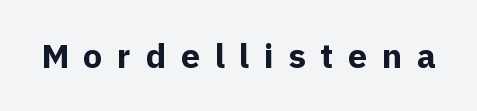
{"serif": "no", "italic": "no", "bold": "yes", "weight": "bold", "width": "normal", "x_height": "medium", "monospaced": "no", "underline": "no", "letter_spacing": "wide", "letter_spacing_em": 0.43, "glyph_px": 34}
